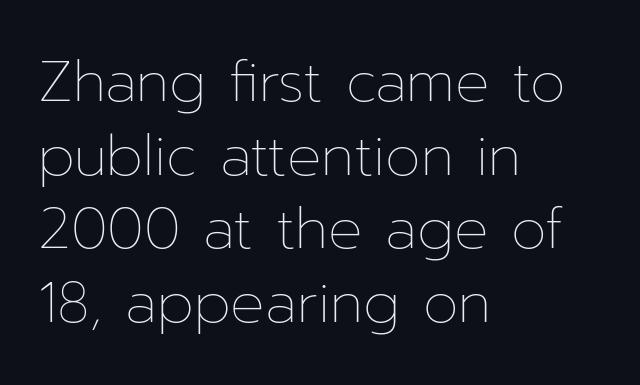
The image shows 57 px thin type, upright; set left-aligned, normal line spacing (1.29x), normal letter spacing, not underlined; low stroke contrast and a medium x-height.
